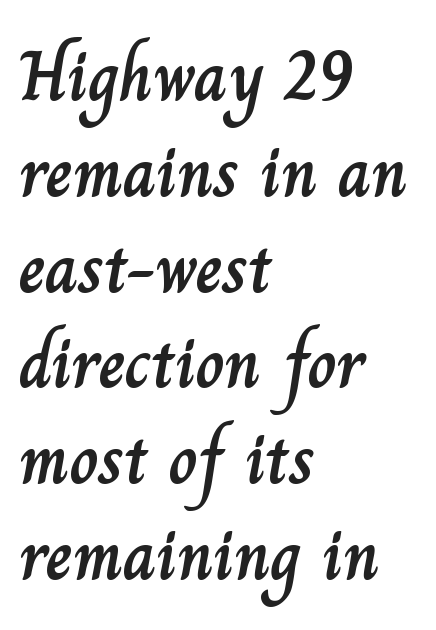
Interline gaps are of average width in this sample. The rendering anchors every line to the left-hand side. Rule under the text: the space is simply empty. This sample has the flowing, uneven cadence of proportional lettering. There is no visible air inserted between adjacent glyphs.
